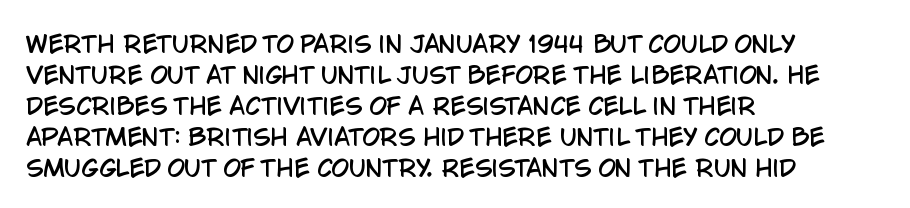
The image shows 23 px text type, upright; set left-aligned, normal line spacing (1.35x), normal letter spacing, not underlined.
